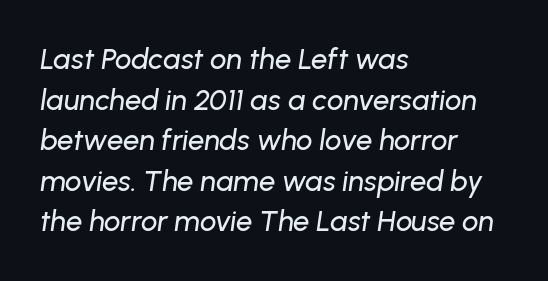
The image shows 29 px text type, italic (leaning right); set left-aligned, normal line spacing (1.4x), normal letter spacing, not underlined; low stroke contrast and a medium x-height.
